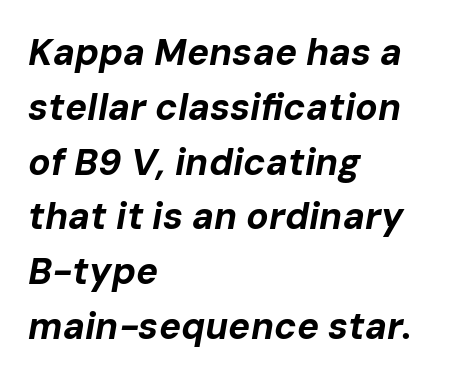
Notice how the passage keeps a crisp vertical edge on the left only. Its strokes are broad and dark, the hallmark of bold type. The passage shown has conventional tracking throughout. Italic? Definitely — the glyphs are oblique. These lines are rendered in a variable-pitch font. Does the leading feel generous? No, just average.
